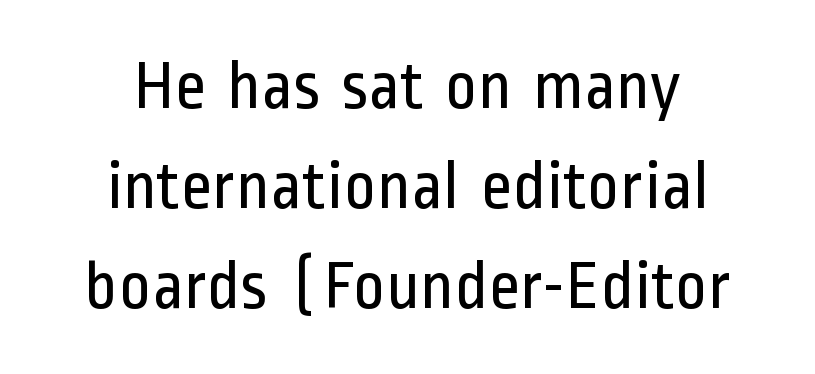
The passage shown is typed in a proportional face where columns would drift. This rendering leaves character spacing at its baseline value. The passage shown is not underscored anywhere. Summary of vertical rhythm: regular, with standard interline spacing. The letters stand upright; this is a roman face. The cut favours lightness, reaching ordinary text weight at its darkest.
